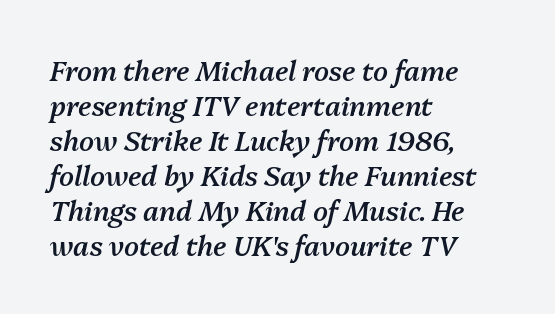
Q: Is the text bold? A: Semi-bold.
Q: Is the text italic (slanted)? A: Yes, it leans right by about 13 degrees.
Q: Is the text underlined? A: No.
Q: How is the paragraph aligned? A: Left-aligned.
Q: Is the spacing between letters normal or unusually wide? A: Normal.
Q: Is the spacing between lines tight, normal or loose? A: Normal.
